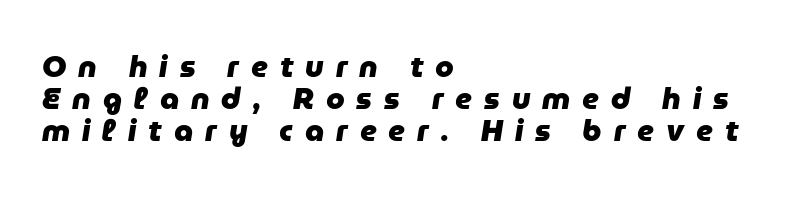
Q: Is the text bold? A: Yes.
Q: Is the text italic (slanted)? A: Yes, it leans right by about 9 degrees.
Q: Is the text underlined? A: No.
Q: How is the paragraph aligned? A: Left-aligned.
Q: Is the spacing between letters normal or unusually wide? A: Unusually wide.
Q: Is the spacing between lines tight, normal or loose? A: Tight.
Q: Width (condensed, normal, or wide)? A: Normal.
Q: Stroke contrast? A: Low.
Q: x-height? A: Medium.
Q: Monospaced? A: No.
